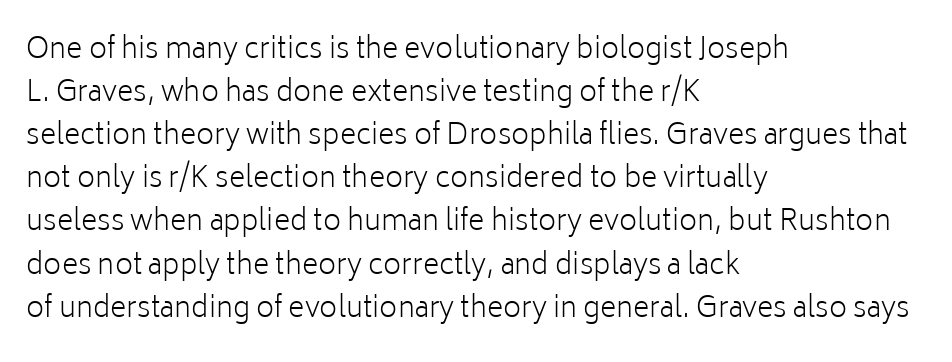
{"serif": "no", "italic": "no", "bold": "no", "weight": "light", "width": "normal", "stroke_contrast": "low", "x_height": "medium", "monospaced": "no", "underline": "no", "align": "left", "line_spacing": "normal", "line_spacing_ratio": 1.54, "letter_spacing": "normal", "letter_spacing_em": 0.0, "glyph_px": 28}
